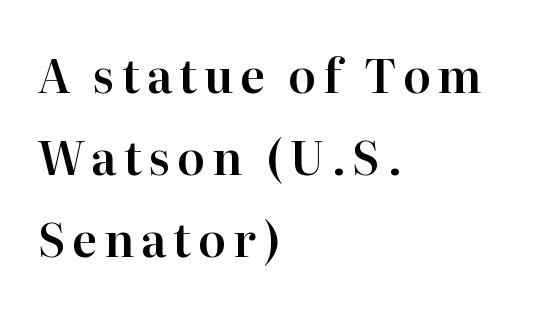
{"serif": "yes", "italic": "no", "width": "normal", "stroke_contrast": "high", "x_height": "medium", "monospaced": "no", "underline": "no", "align": "left", "line_spacing_ratio": 1.78, "glyph_px": 46}
